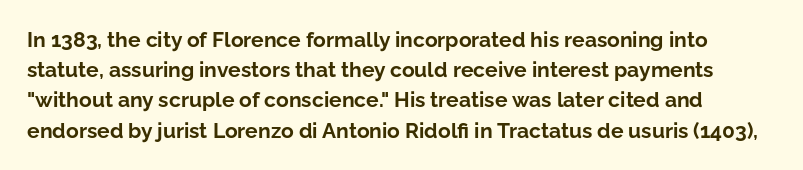
Glyph-to-glyph distance matches everyday printed text. Clear beneath every line of the passage. Compared with typical paragraphs, the rows here are spaced about the same. Is the type bold? Yes — the strokes are clearly thick and heavy. Posture: vertical.
